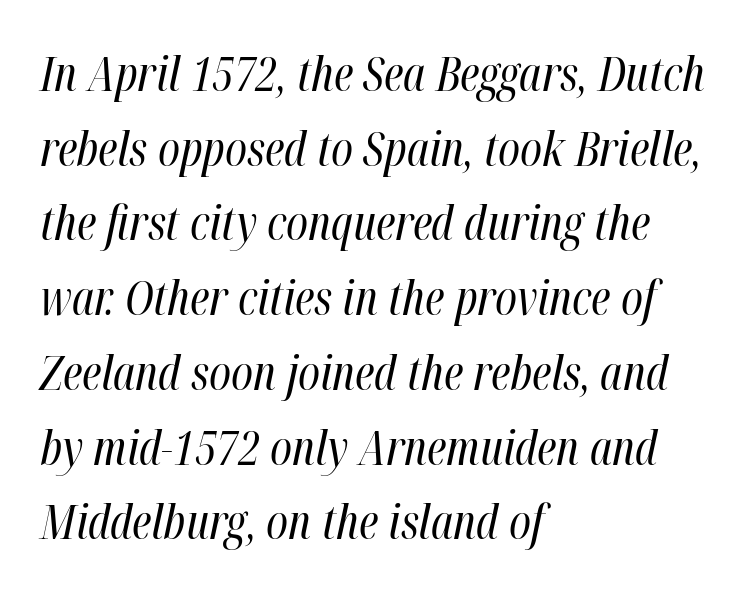
The image shows 47 px regular-weight, condensed type, italic (leaning right); set left-aligned, normal line spacing (1.59x), normal letter spacing, not underlined; high stroke contrast and a medium x-height.
